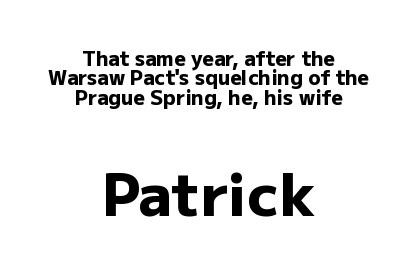
In terms of posture, this sample is upright. Heft: maximum for text — a bold. Each letter keeps its own natural width here, so spacing adapts to shape. Words float on clear page, feet unadorned.
